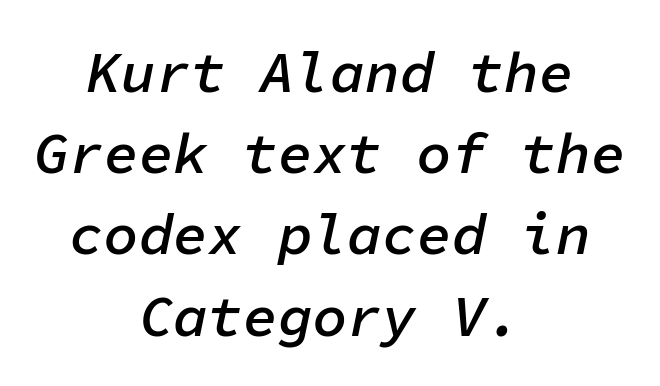
Q: Is the text bold? A: Semi-bold.
Q: Is the text italic (slanted)? A: Yes, it leans right by about 11 degrees.
Q: Is the text underlined? A: No.
Q: How is the paragraph aligned? A: Centered.
Q: Is the spacing between letters normal or unusually wide? A: Normal.
Q: Is the spacing between lines tight, normal or loose? A: Normal.
Q: Width (condensed, normal, or wide)? A: Normal.
Q: Stroke contrast? A: Low.
Q: x-height? A: Medium.
Q: Monospaced? A: Yes.
